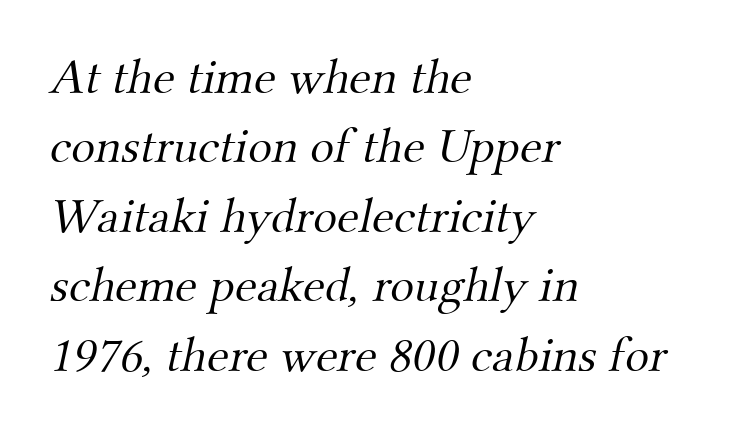
The face used here is proportionally spaced, like ordinary book or web type. Leading matches the norm, producing a regular column. Short note: letters normally spaced. Heaviness? Minimal to ordinary, like unemphasized prose. A classic flush-left, rag-right setting is used for this passage.
